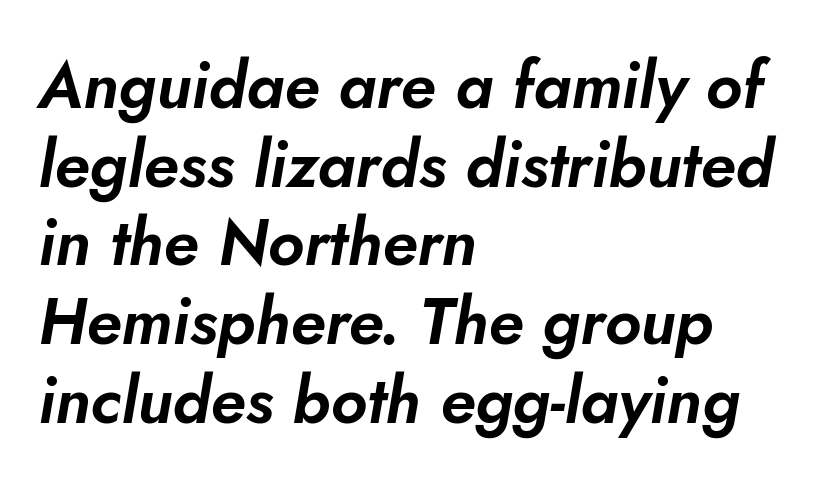
Here the designer chose a conventional face with non-uniform glyph widths. The typography opts for an oblique posture over an upright one. Caption: standard tracking, unaltered. The rendering anchors every line to the left-hand side. Unmarked baselines from the first word to the last.
